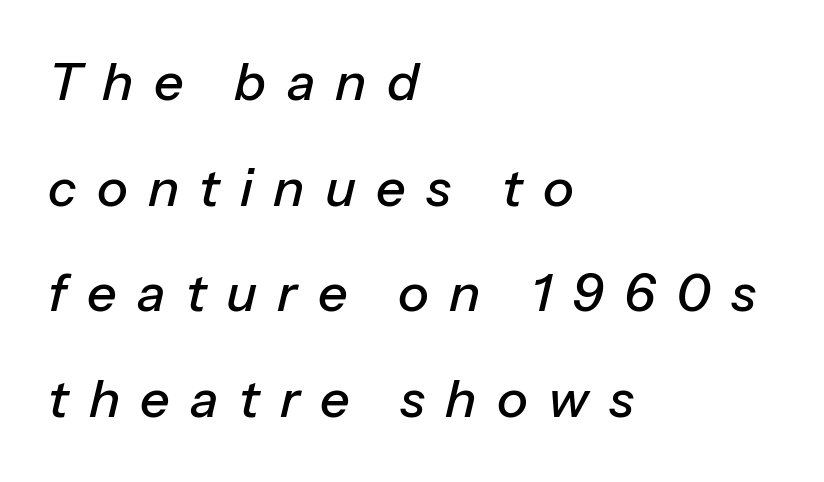
The passage shown is not underscored anywhere. You could not count columns in this text — the font is proportionally spaced. Visually the block forms a straight wall on the left and a jagged coastline on the right. Loose tracking; the words dissolve into strings of separated letters. Whoever set this chose breathing room over compactness in the vertical rhythm.
